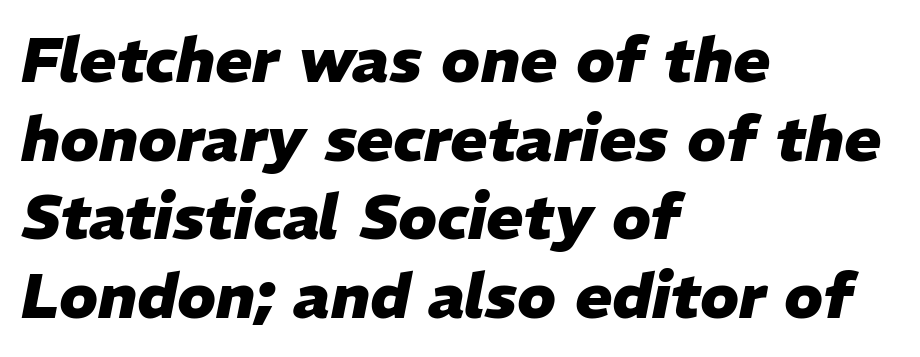
{"italic": "yes", "lean": "right", "slant_degrees": 11, "bold": "yes", "weight": "heavy", "width": "normal", "stroke_contrast": "low", "x_height": "medium", "monospaced": "no", "underline": "no", "align": "left", "line_spacing": "normal", "line_spacing_ratio": 1.27, "letter_spacing": "normal", "letter_spacing_em": 0.0, "glyph_px": 62}
